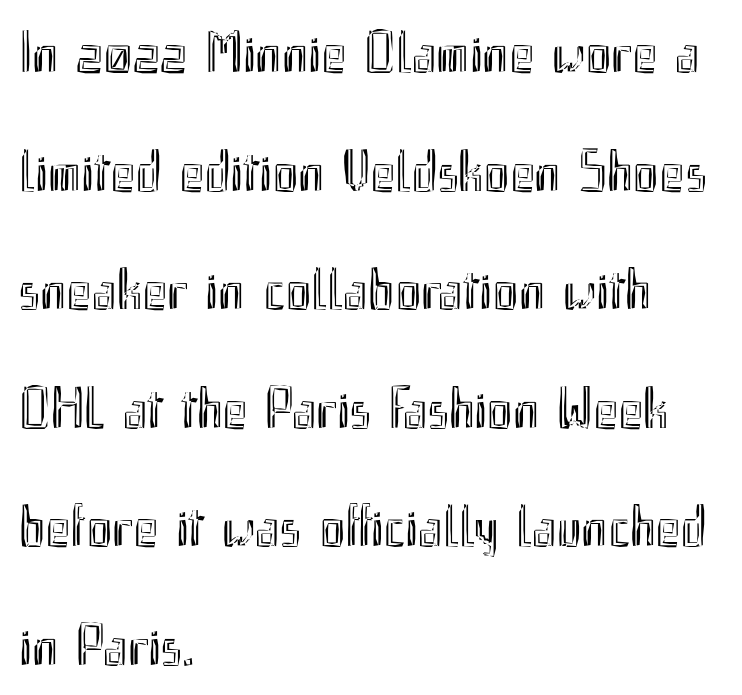
{"italic": "no", "width": "condensed", "x_height": "small", "monospaced": "no", "underline": "no", "align": "left", "line_spacing": "loose", "line_spacing_ratio": 2.01, "letter_spacing": "normal", "letter_spacing_em": 0.0, "glyph_px": 59}
